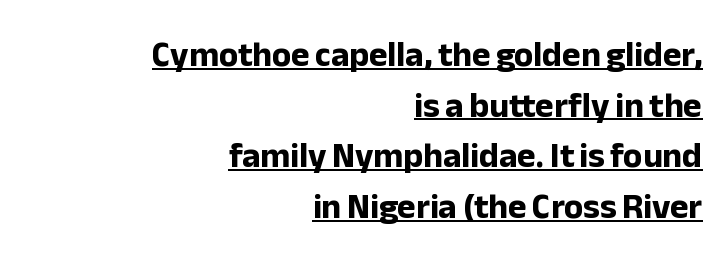
The image shows 35 px bold sans-serif type, upright; set right-aligned, normal line spacing (1.45x), normal letter spacing, underlined; low stroke contrast and a medium x-height.
